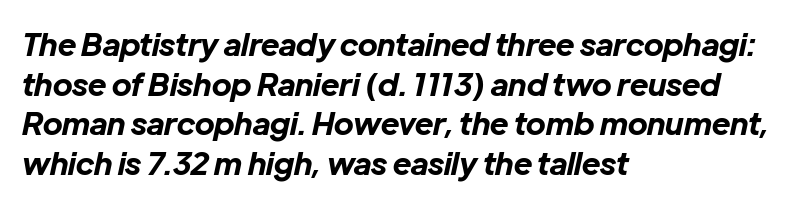
{"italic": "yes", "lean": "right", "slant_degrees": 12, "bold": "yes", "weight": "bold", "width": "normal", "stroke_contrast": "low", "x_height": "medium", "monospaced": "no", "underline": "no", "align": "left", "line_spacing": "normal", "line_spacing_ratio": 1.28, "letter_spacing": "normal", "letter_spacing_em": 0.0, "glyph_px": 31}
